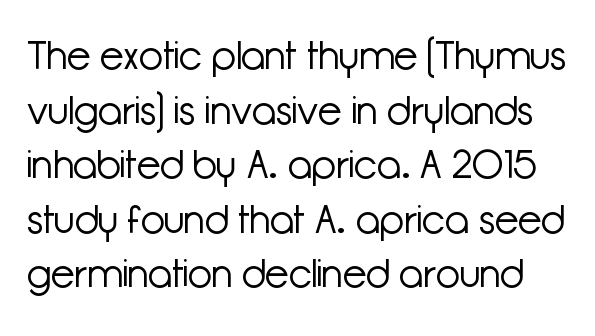
The horizontal fit of the characters is conventional and even. Caption: face not bold, strokes unweighted. Horizontal bands of white between lines are of average thickness. A sans-serif font was chosen for this passage.
